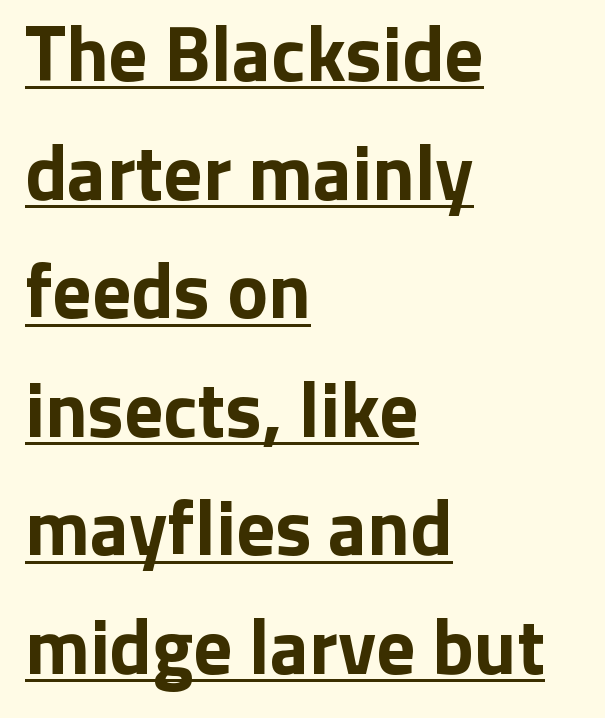
{"serif": "no", "italic": "no", "bold": "yes", "weight": "bold", "width": "normal", "stroke_contrast": "low", "x_height": "medium", "monospaced": "no", "underline": "yes", "align": "left", "line_spacing": "normal", "line_spacing_ratio": 1.54, "letter_spacing": "normal", "letter_spacing_em": 0.0, "glyph_px": 77}
